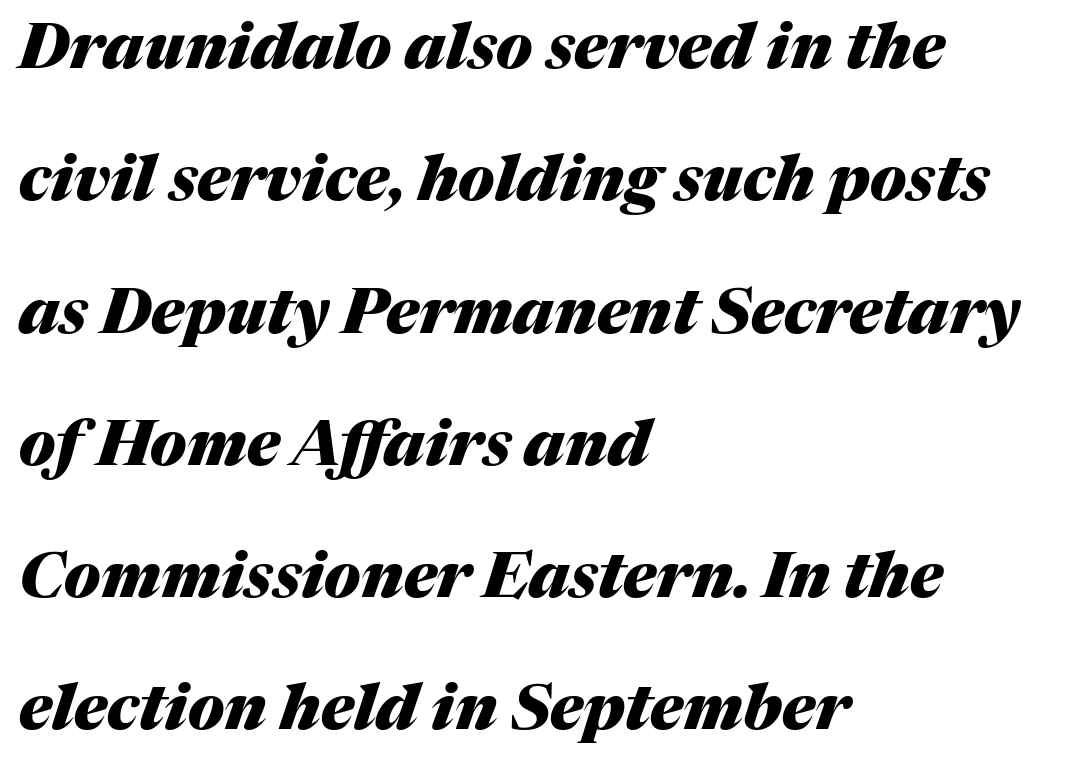
Each line starts at the same left margin while the right side varies. Clear beneath every line of the passage. The rendering keeps characters at their native spacing. These lines carry a lot of weight — the face is fully bold. Varying glyph widths throughout — classic text-font behaviour.
